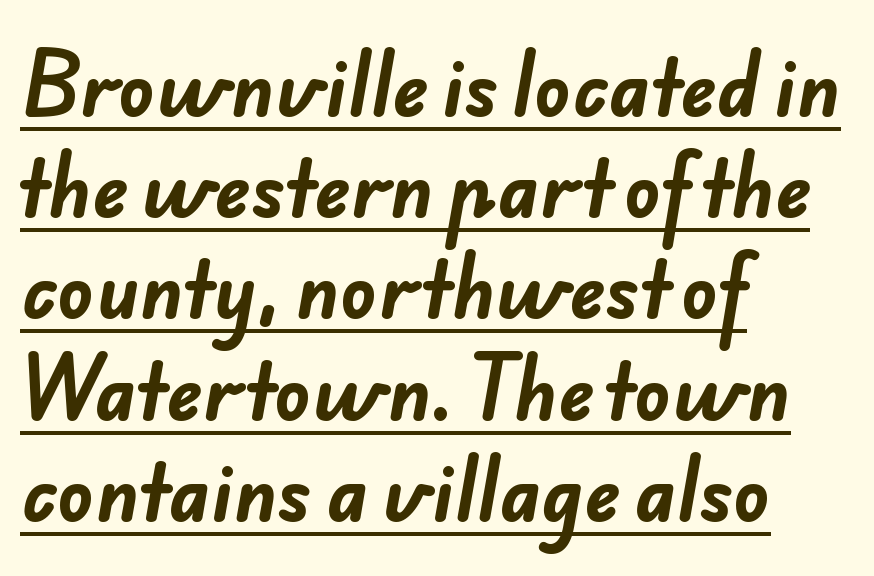
The image shows 75 px bold sans-serif type; set left-aligned, normal line spacing (1.35x), normal letter spacing, underlined; low stroke contrast and a small x-height.
